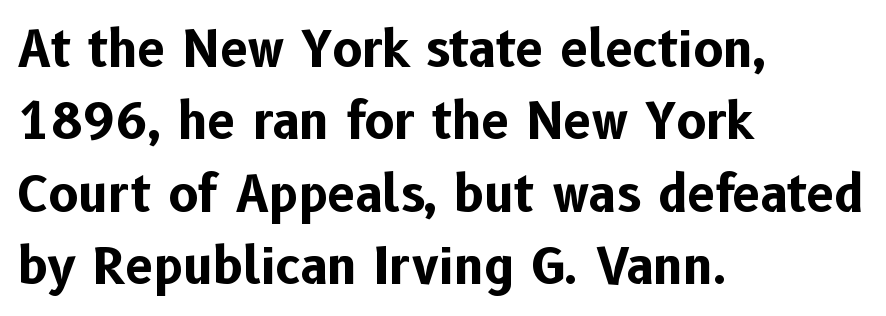
{"serif": "no", "italic": "no", "bold": "yes", "weight": "bold", "width": "normal", "stroke_contrast": "low", "x_height": "medium", "monospaced": "no", "underline": "no", "align": "left", "line_spacing": "normal", "line_spacing_ratio": 1.45, "letter_spacing": "normal", "letter_spacing_em": 0.0, "glyph_px": 50}
